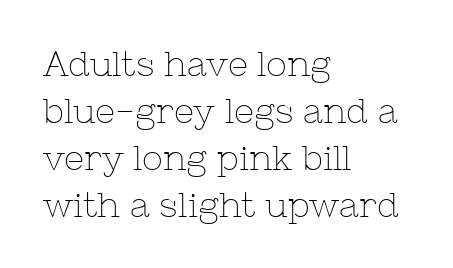
The image shows 35 px thin serif type, upright; set left-aligned, normal line spacing (1.34x), normal letter spacing, not underlined; low stroke contrast and a medium x-height.
